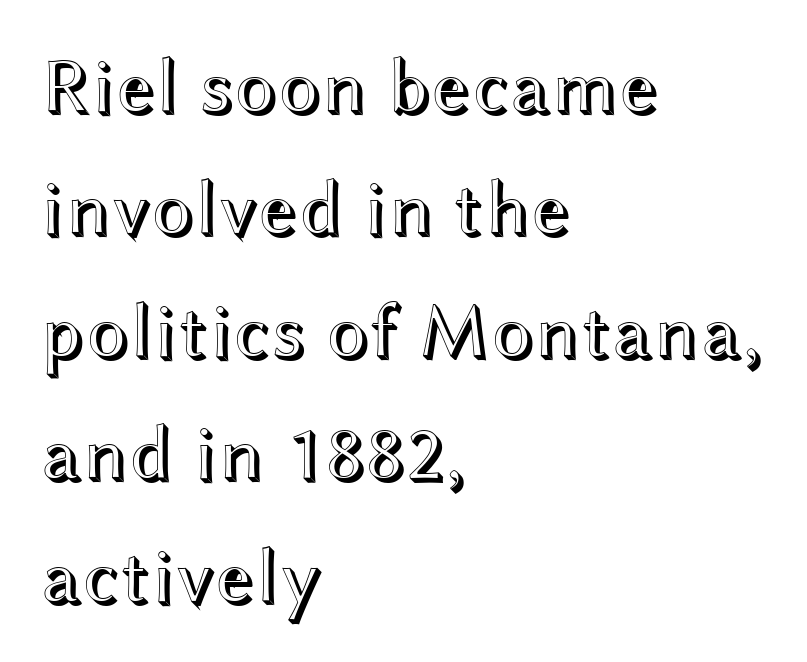
Q: Is the text italic (slanted)? A: No, it is upright.
Q: Is the text underlined? A: No.
Q: How is the paragraph aligned? A: Left-aligned.
Q: Is the spacing between letters normal or unusually wide? A: Normal.
Q: Is the spacing between lines tight, normal or loose? A: Normal.
Q: Width (condensed, normal, or wide)? A: Wide.
Q: x-height? A: Medium.
Q: Monospaced? A: No.
